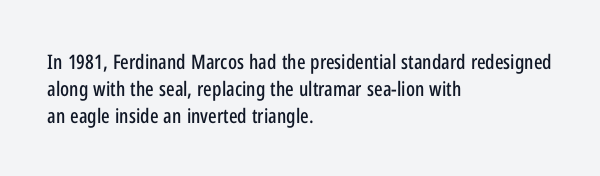
{"italic": "no", "underline": "no", "align": "left", "line_spacing": "normal", "line_spacing_ratio": 1.35, "letter_spacing": "normal", "letter_spacing_em": 0.0, "glyph_px": 20}
